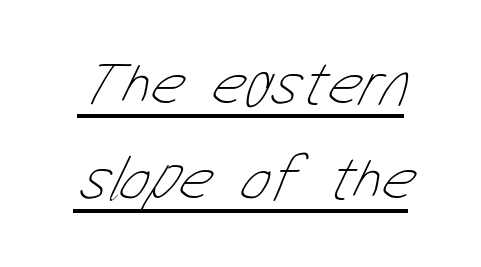
Q: Is the text bold? A: No.
Q: Is the text underlined? A: Yes.
Q: Is the spacing between letters normal or unusually wide? A: Normal.
Q: Is the spacing between lines tight, normal or loose? A: Normal.
Q: Width (condensed, normal, or wide)? A: Condensed.
Q: Stroke contrast? A: Low.
Q: x-height? A: Medium.
Q: Monospaced? A: No.
